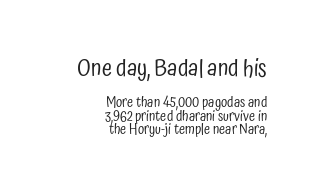
The space directly below the letters is spotless. Characters remain perfectly vertical along every line. Each line ends at the same right margin while the left side varies. A light-to-regular cut is what we see here. Closely set lines give the paragraph a compact silhouette.
